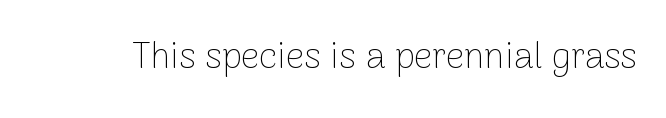
You can tell from the bare stems that sans-serif type was used. The space directly below the letters is spotless. Stems and bowls with no extra thickness — not bold. These lines are rendered in a variable-pitch font. The letterforms sit shoulder to shoulder at normal distance.
